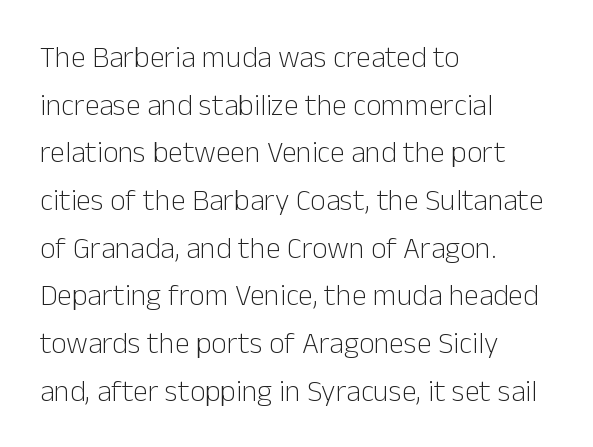
This sample keeps an unexceptional amount of space between lines. The line texture is even and compact thanks to regular tracking. Only glyphs here, with clear space below each row. Weight class: somewhere from thin through regular. The letters stand upright; this is a roman face. The lines are quadded left.
